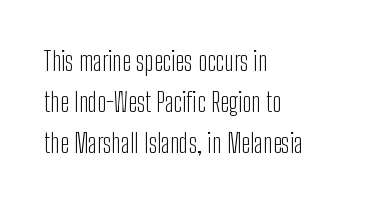
The passage shown stacks its lines at a standard gap. Plain, unruled lines of type. Summary of weight: not heavy and not bold. The rendering keeps characters at their native spacing. Notice how the stems are strictly vertical — no italics here.
